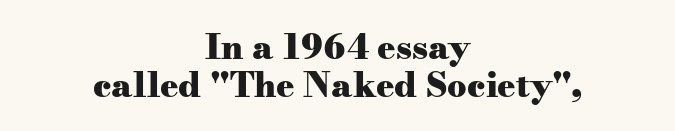
The image shows 34 px heavy, wide serif type, upright; set centered, tight line spacing (1.11x), normal letter spacing, not underlined; medium stroke contrast and a small x-height.
